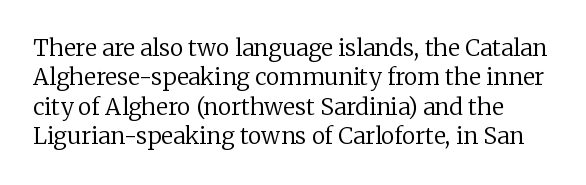
{"italic": "no", "bold": "no", "underline": "no", "line_spacing": "normal", "line_spacing_ratio": 1.28, "letter_spacing": "normal", "letter_spacing_em": 0.0, "glyph_px": 23}
